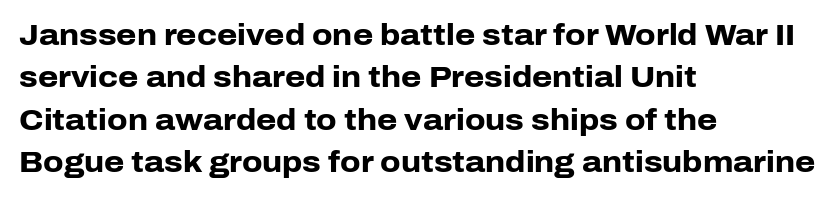
Q: Is the text bold? A: Yes.
Q: Is the text italic (slanted)? A: No, it is upright.
Q: Is the typeface a serif or a sans-serif typeface? A: Sans-serif.
Q: Is the text underlined? A: No.
Q: How is the paragraph aligned? A: Left-aligned.
Q: Is the spacing between letters normal or unusually wide? A: Normal.
Q: Is the spacing between lines tight, normal or loose? A: Normal.
Q: Width (condensed, normal, or wide)? A: Normal.
Q: Stroke contrast? A: Low.
Q: x-height? A: Medium.
Q: Monospaced? A: No.
